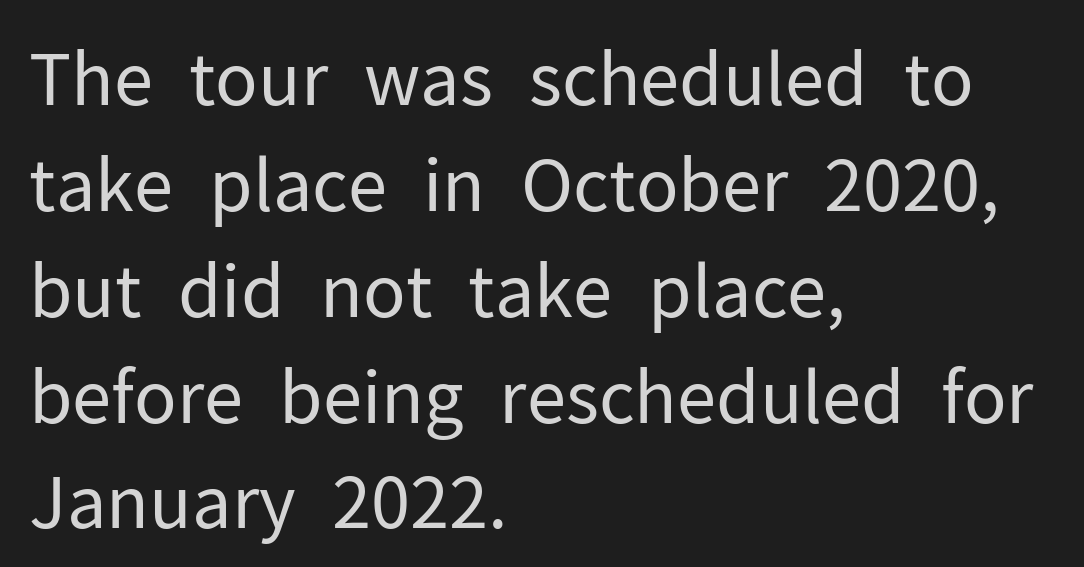
{"serif": "no", "italic": "no", "bold": "no", "weight": "regular", "width": "normal", "stroke_contrast": "low", "x_height": "medium", "monospaced": "no", "underline": "no", "align": "left", "line_spacing": "normal", "line_spacing_ratio": 1.47, "letter_spacing": "normal", "letter_spacing_em": 0.0, "glyph_px": 72}
